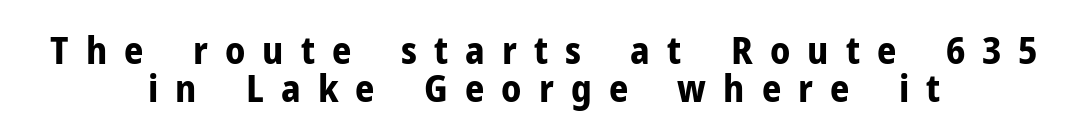
No italicization has been applied; the sample stays upright. Interline gaps are noticeably narrow in this sample. A typesetter would call this heavily tracked-out type. Weight check: bold — yes, fully.
